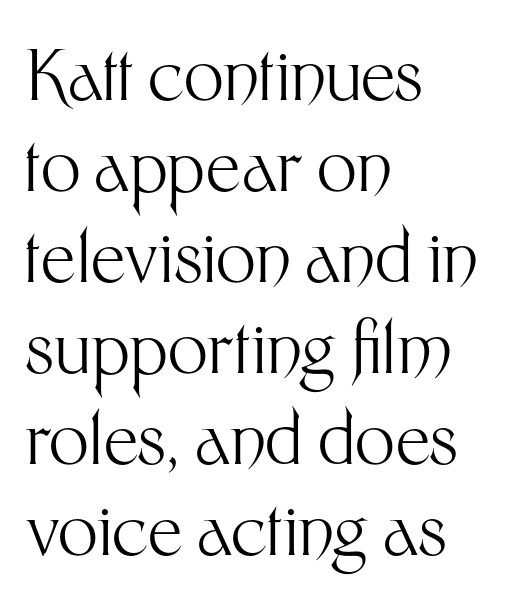
Spacing verdict: proportional, widths tailored to each character. Each row of text sits above clean, open space. Tracking here is standard; glyphs follow each other at the usual distance. The font is comparable to plain body text, perhaps lighter. In CSS terms this would be text-align: left.
